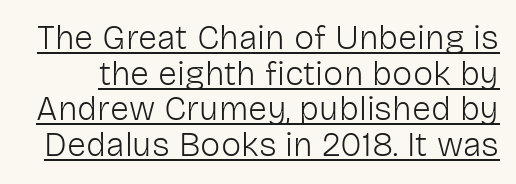
The image shows 34 px light sans-serif type, upright; set tight line spacing (1.05x), normal letter spacing, underlined; low stroke contrast and a medium x-height.
